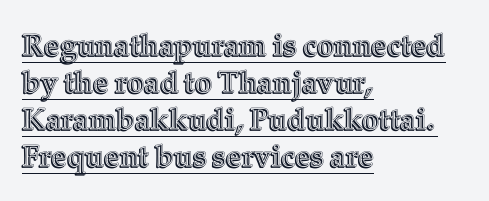
The passage shown is typed in a proportional face where columns would drift. A roman cut, with each character standing at attention. Each line of the rendering has a horizontal stroke beneath the glyphs. The tracking reads as untouched default to a designer's eye.
